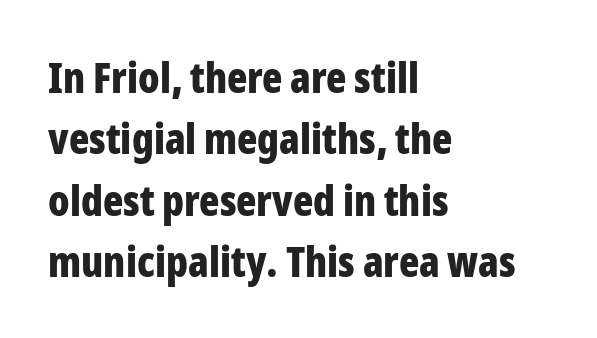
The image shows 42 px bold, condensed sans-serif type, upright; set left-aligned, normal line spacing (1.46x), normal letter spacing, not underlined; low stroke contrast and a medium x-height.
